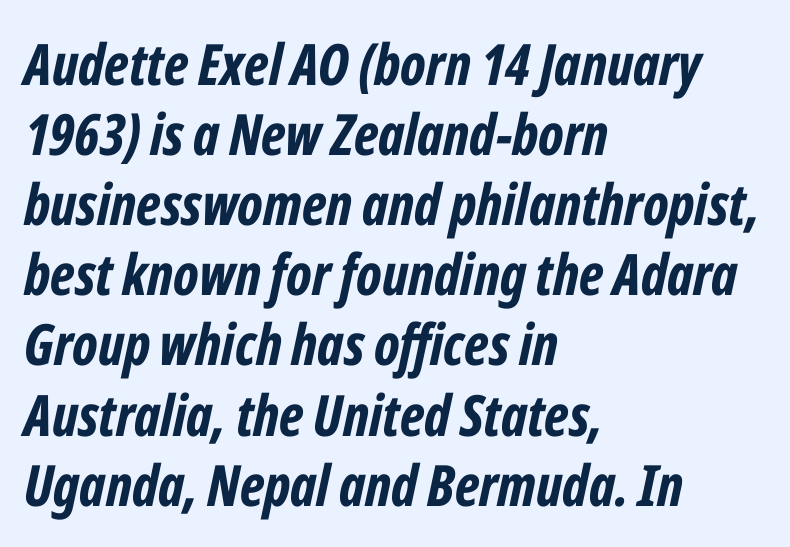
The whole block is typeset with a tilt. Weight: bold. Think of a printed novel: that variable character pitch is what you see here. Where is the straight margin? On the left. A typesetter would call this zero additional tracking.
